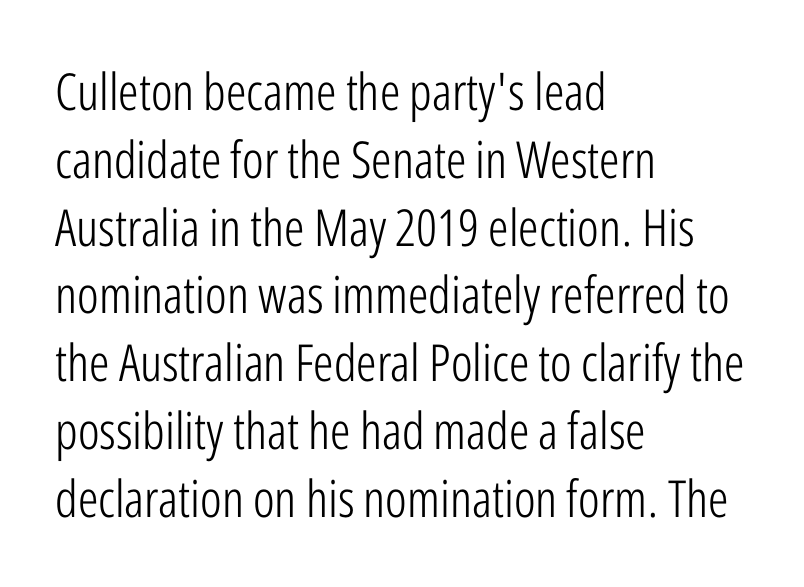
{"serif": "no", "italic": "no", "bold": "no", "weight": "light", "width": "condensed", "stroke_contrast": "low", "x_height": "medium", "monospaced": "no", "underline": "no", "align": "left", "line_spacing": "normal", "line_spacing_ratio": 1.33, "letter_spacing": "normal", "letter_spacing_em": 0.0, "glyph_px": 51}
